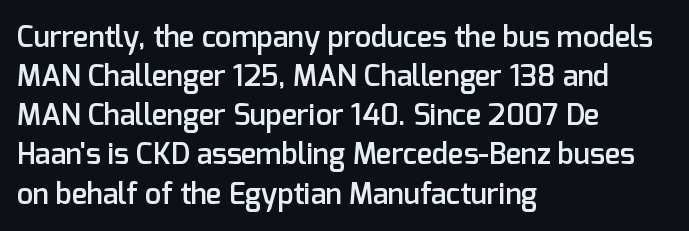
Line beginnings align vertically; line endings do not. The face used here is proportionally spaced, like ordinary book or web type. Compared with an ordinary text face, these strokes are moderately heavier — a semibold. Posture: straight, roman, zero tilt. Typographically, this falls in the sans-serif category. Any mark beneath the type? The region is blank.
